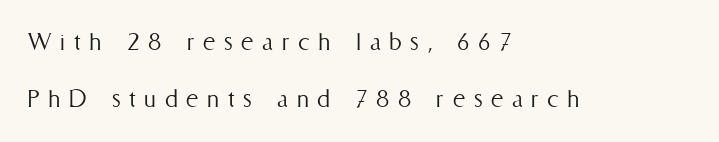
{"italic": "no", "bold": "no", "weight": "light", "width": "condensed", "stroke_contrast": "medium", "x_height": "medium", "monospaced": "no", "underline": "no", "align": "left", "line_spacing": "loose", "line_spacing_ratio": 1.96, "letter_spacing": "wide", "letter_spacing_em": 0.3, "glyph_px": 29}
